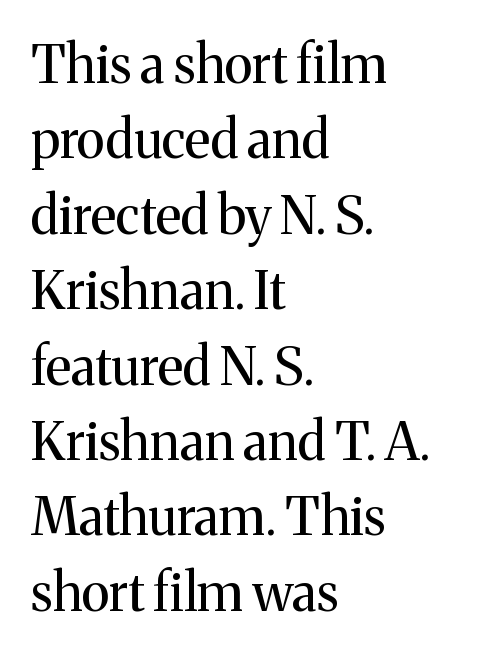
{"serif": "yes", "italic": "no", "bold": "no", "weight": "regular", "width": "normal", "stroke_contrast": "medium", "x_height": "medium", "monospaced": "no", "underline": "no", "align": "left", "line_spacing": "normal", "line_spacing_ratio": 1.45, "letter_spacing": "normal", "letter_spacing_em": 0.0, "glyph_px": 52}
